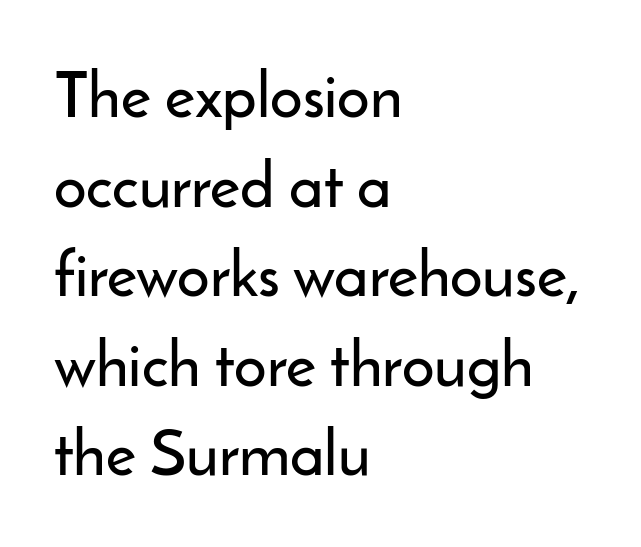
All the whitespace from short lines collects on the right. Observe the ordinary spacing: letters are neighbours, not strangers. Line spacing here is normal. If you drew a line through each stem, it would be perfectly vertical.
